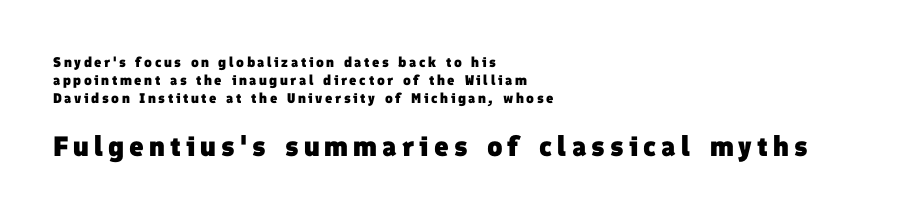
Q: Is the text bold? A: Yes.
Q: Is the typeface a serif or a sans-serif typeface? A: Sans-serif.
Q: Is the text underlined? A: No.
Q: How is the paragraph aligned? A: Left-aligned.
Q: Is the spacing between lines tight, normal or loose? A: Normal.
Q: Which block of text is set in a larger size, the first (top) or the second (bottom)? A: The second (bottom) one.
Q: Width (condensed, normal, or wide)? A: Normal.
Q: Stroke contrast? A: Low.
Q: x-height? A: Medium.
Q: Monospaced? A: No.
